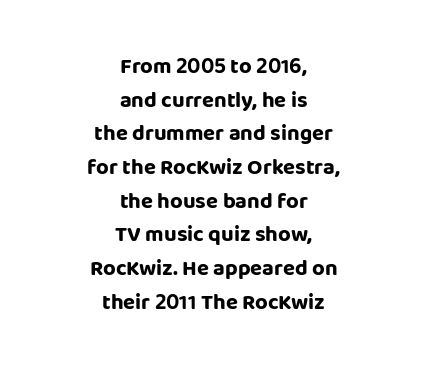
The image shows 22 px bold type, upright; set centered, normal line spacing (1.53x), normal letter spacing, not underlined.
